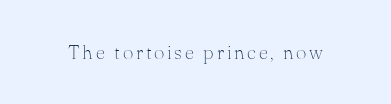
{"italic": "no", "bold": "no", "underline": "no", "glyph_px": 20}
